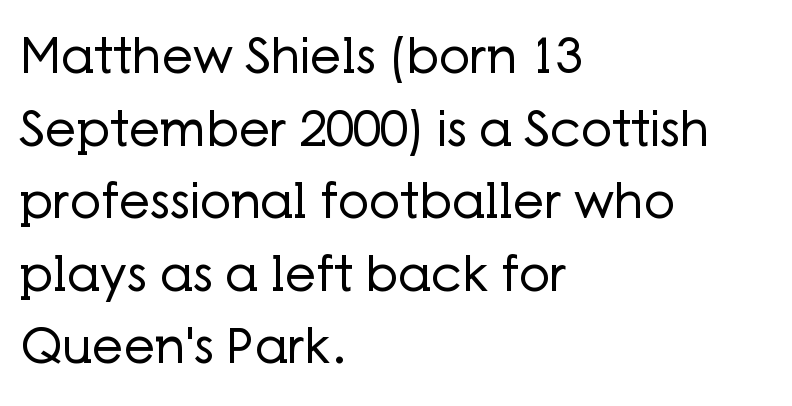
{"serif": "no", "italic": "no", "bold": "no", "weight": "regular", "width": "normal", "stroke_contrast": "low", "x_height": "medium", "monospaced": "no", "underline": "no", "align": "left", "line_spacing": "normal", "line_spacing_ratio": 1.48, "letter_spacing": "normal", "letter_spacing_em": 0.0, "glyph_px": 49}
